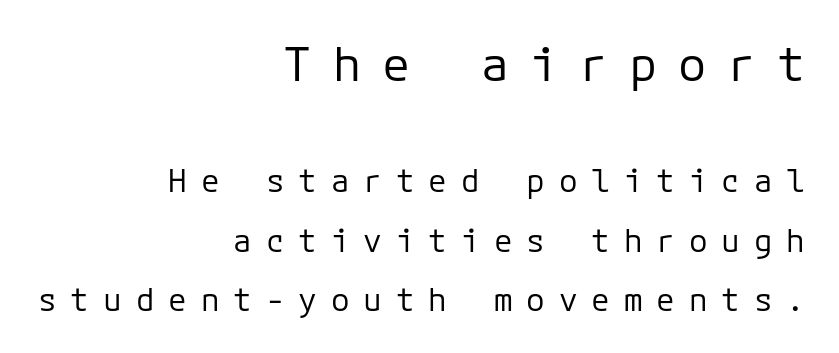
{"serif": "no", "italic": "no", "bold": "no", "weight": "regular", "width": "normal", "stroke_contrast": "low", "x_height": "medium", "underline": "no", "align": "right", "line_spacing": "loose", "line_spacing_ratio": 1.91, "letter_spacing": "wide", "letter_spacing_em": 0.45, "larger_block": "first", "size_ratio": 1.52, "glyph_px": 47}
